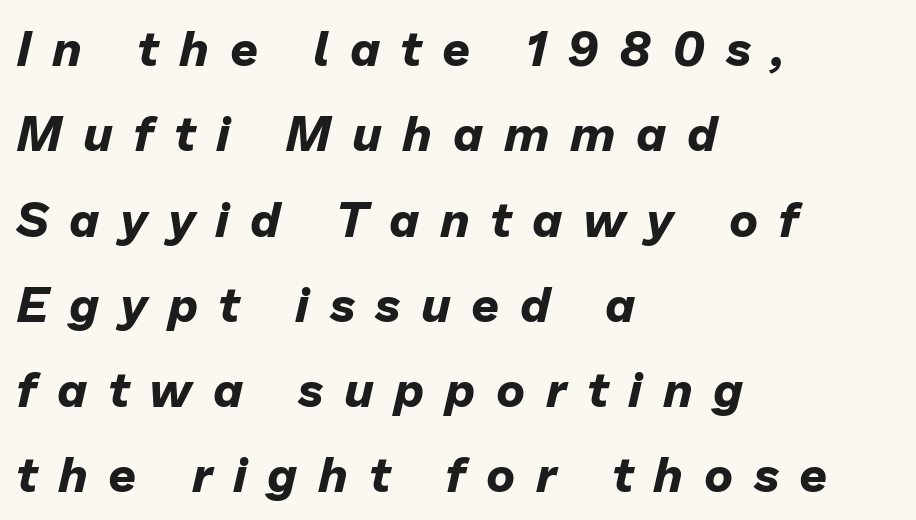
{"italic": "yes", "lean": "right", "slant_degrees": 13, "bold": "yes", "weight": "bold", "width": "normal", "stroke_contrast": "low", "x_height": "medium", "monospaced": "no", "underline": "no", "align": "left", "line_spacing_ratio": 1.74, "letter_spacing": "wide", "letter_spacing_em": 0.42, "glyph_px": 49}
